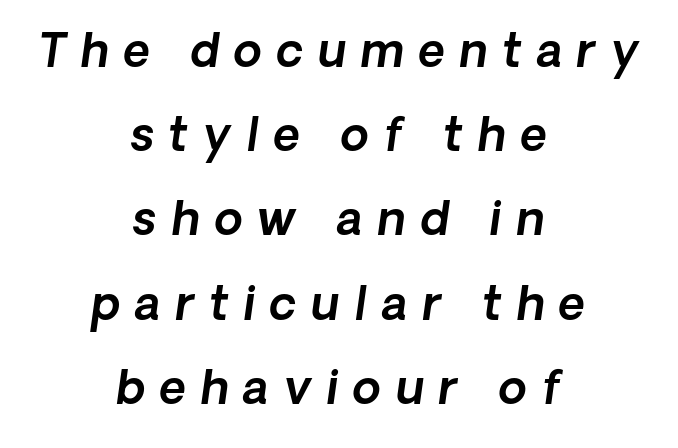
{"serif": "no", "width": "normal", "x_height": "medium", "monospaced": "no", "underline": "no", "align": "center", "line_spacing_ratio": 1.83, "letter_spacing": "wide", "letter_spacing_em": 0.32, "glyph_px": 46}
